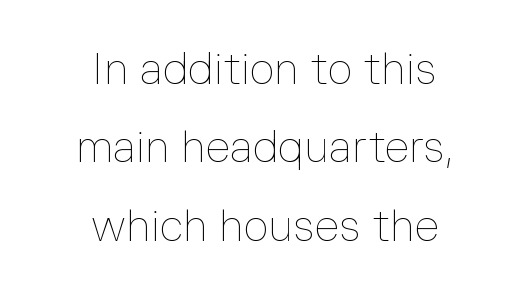
The weight would be labelled regular, book, light, or lighter still. The strip under each line holds only bare page. The gaps between neighbouring characters are ordinary and unremarkable. The passage shown is typed in a proportional face where columns would drift. No italicization has been applied; the sample stays upright.
